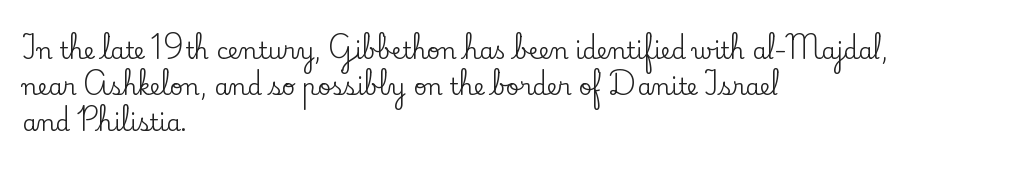
The image shows 23 px text type, upright; set left-aligned, normal line spacing (1.57x), normal letter spacing, not underlined.
